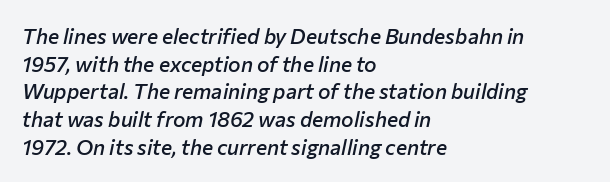
{"italic": "yes", "lean": "right", "slant_degrees": 12, "bold": "semi", "underline": "no", "align": "left", "line_spacing": "normal", "line_spacing_ratio": 1.32, "letter_spacing": "normal", "letter_spacing_em": 0.0, "glyph_px": 21}
